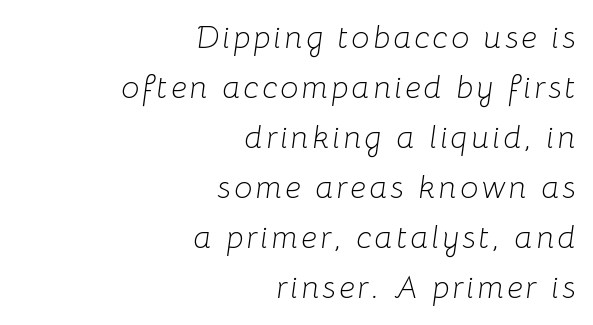
Q: Is the text bold? A: No.
Q: Is the text italic (slanted)? A: Yes, it leans right by about 8 degrees.
Q: Is the text underlined? A: No.
Q: How is the paragraph aligned? A: Right-aligned.
Q: Is the spacing between lines tight, normal or loose? A: Normal.
Q: Width (condensed, normal, or wide)? A: Normal.
Q: Stroke contrast? A: Low.
Q: x-height? A: Medium.
Q: Monospaced? A: No.
